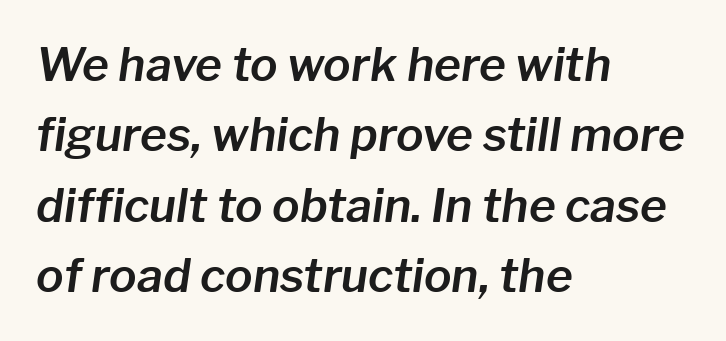
Q: Is the text italic (slanted)? A: Yes, it leans right by about 8 degrees.
Q: Is the text underlined? A: No.
Q: How is the paragraph aligned? A: Left-aligned.
Q: Is the spacing between letters normal or unusually wide? A: Normal.
Q: Is the spacing between lines tight, normal or loose? A: Normal.
Q: Width (condensed, normal, or wide)? A: Normal.
Q: Stroke contrast? A: Low.
Q: x-height? A: Medium.
Q: Monospaced? A: No.
